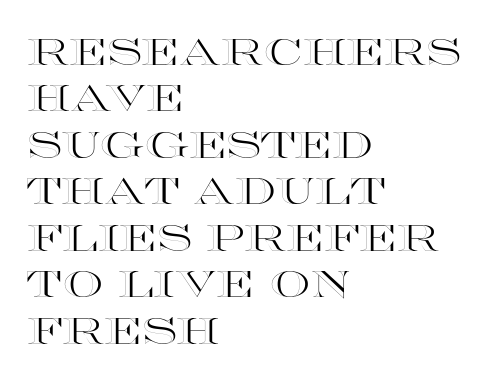
{"italic": "no", "width": "wide", "x_height": "large", "monospaced": "no", "underline": "no", "align": "left", "line_spacing": "normal", "line_spacing_ratio": 1.29, "letter_spacing": "normal", "letter_spacing_em": 0.0, "glyph_px": 36}
